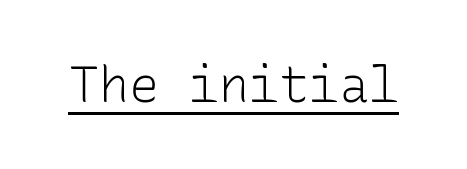
The image shows 50 px light sans-serif type, upright, monospaced; set normal letter spacing, underlined; low stroke contrast and a medium x-height.
